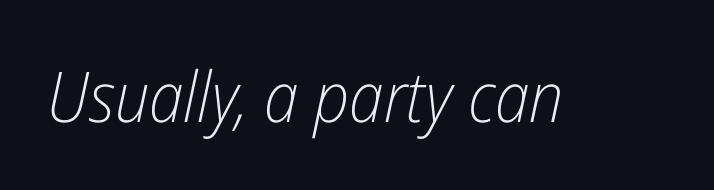
The strokes are not fattened; the text isn't bold. Students, note that the glyphs here touch the page at normal intervals. The axis of the letterforms is tilted away from vertical. The passage shown is typed in a proportional face where columns would drift.
